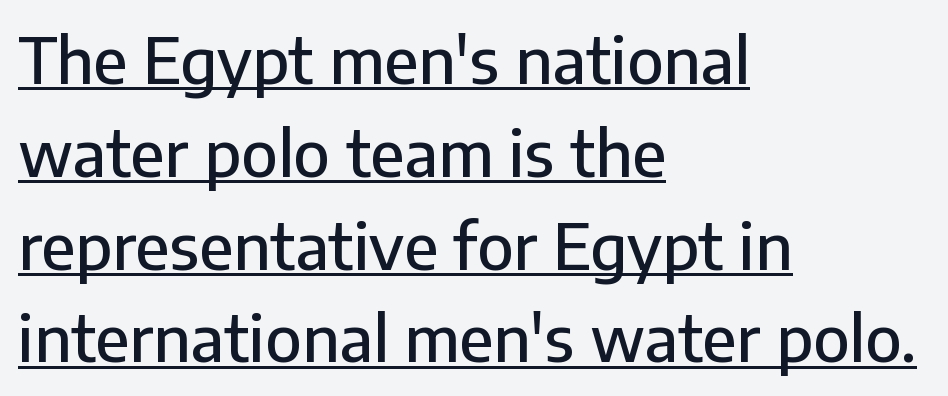
The string is rendered with underlining switched on. If you measured baseline to baseline, you'd find a middling distance. Where is the straight margin? On the left. Is there any slant? The stems are plumb.
